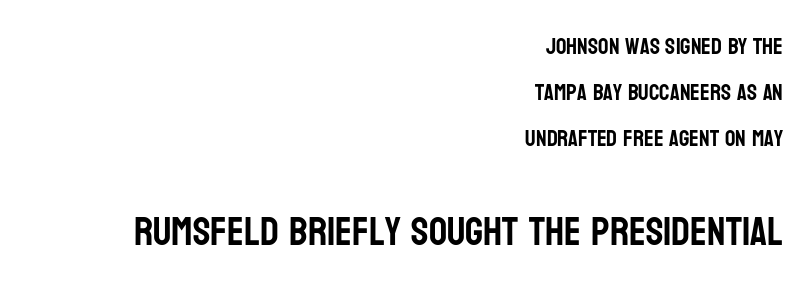
Look at the glyph heights: the lower group is clearly the bigger setting. Here the glyphs are tracked normally, forming tight word shapes. Line ends are locked; line starts wander. The glyphs in this specimen are sans serif. The baseline area is clear.
